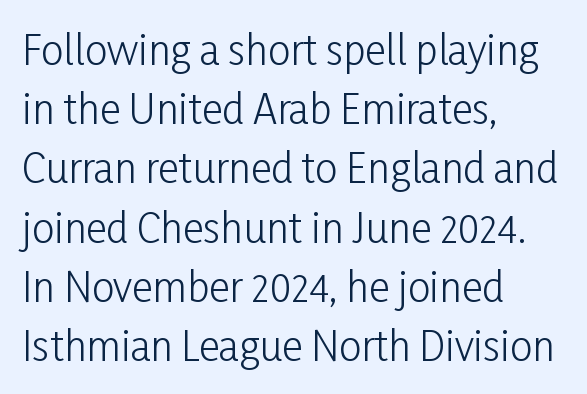
I'd call this a sans setting — the letters go barefoot. This rendering features lettering with no underline. In terms of posture, this sample is upright. Stems and bowls with no extra thickness — not bold.
